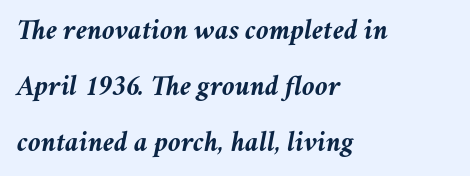
{"italic": "yes", "lean": "right", "slant_degrees": 11, "bold": "yes", "weight": "semibold", "width": "normal", "stroke_contrast": "medium", "x_height": "medium", "monospaced": "no", "underline": "no", "align": "left", "line_spacing": "loose", "line_spacing_ratio": 1.93, "letter_spacing": "normal", "letter_spacing_em": 0.0, "glyph_px": 29}
